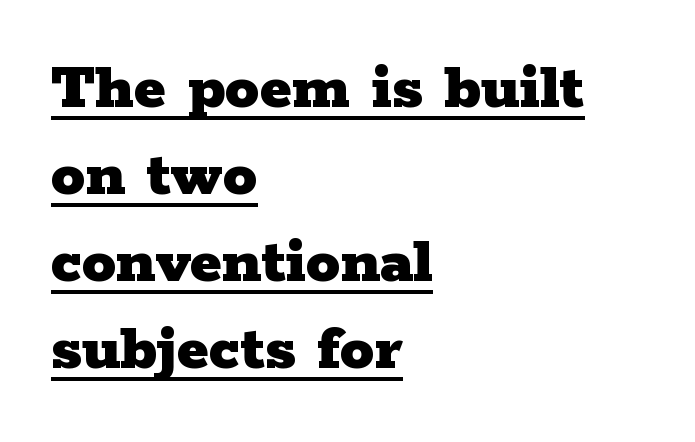
The image shows 68 px heavy, wide serif type, upright; set left-aligned, normal line spacing (1.28x), normal letter spacing, underlined; low stroke contrast and a medium x-height.
